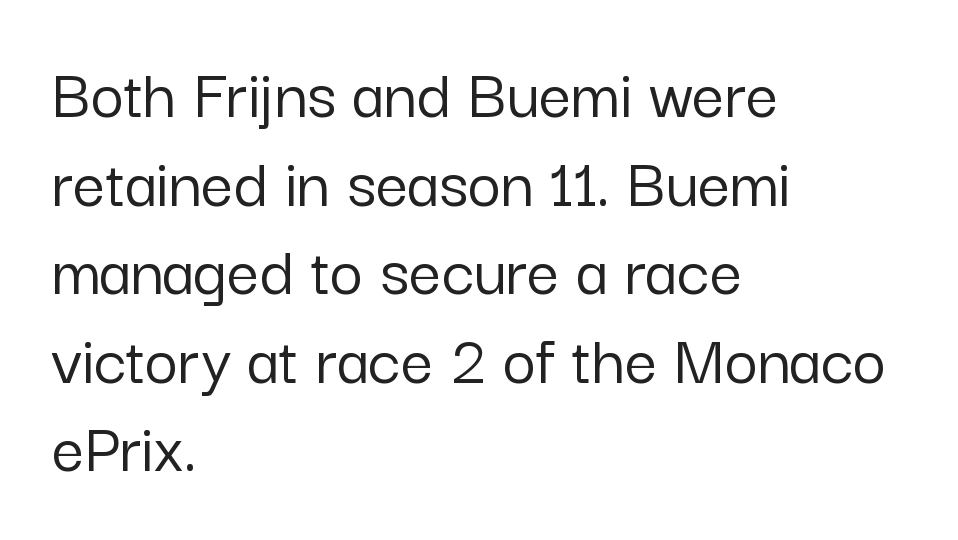
The image shows 72 px sans-serif type, upright; set left-aligned, line spacing 1.23x, normal letter spacing, not underlined; low stroke contrast and a medium x-height.
